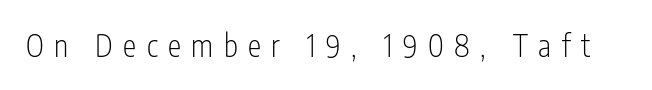
{"serif": "no", "italic": "no", "bold": "no", "weight": "light", "width": "condensed", "stroke_contrast": "low", "x_height": "medium", "monospaced": "no", "underline": "no", "letter_spacing": "wide", "letter_spacing_em": 0.35, "glyph_px": 30}
